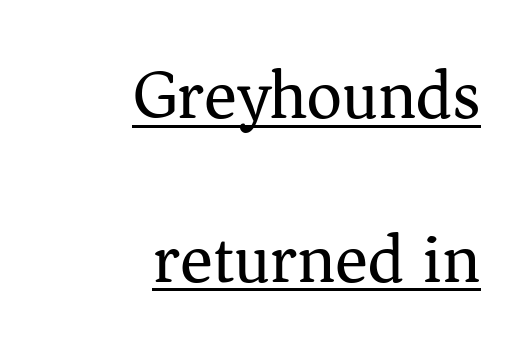
Serifs: yes, visible at the terminals of the letterforms. The letterforms sit shoulder to shoulder at normal distance. This sample has the flowing, uneven cadence of proportional lettering. This rendering uses right alignment, leaving the left contour irregular.
